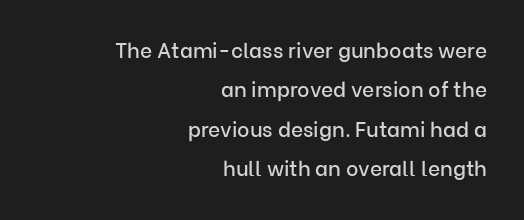
Compared with typical body copy, the letter spacing here is the same. The zone under the glyphs is completely vacant. Ascenders rise straight up at ninety degrees. A student would call this right alignment; a typographer would say flush right, rag left.
